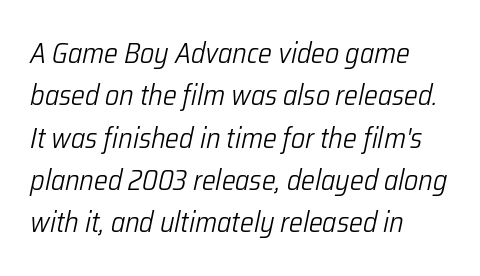
{"italic": "yes", "lean": "right", "slant_degrees": 12, "bold": "no", "weight": "light", "width": "condensed", "stroke_contrast": "low", "x_height": "medium", "monospaced": "no", "underline": "no", "align": "left", "line_spacing": "normal", "line_spacing_ratio": 1.46, "letter_spacing": "normal", "letter_spacing_em": 0.0, "glyph_px": 29}
